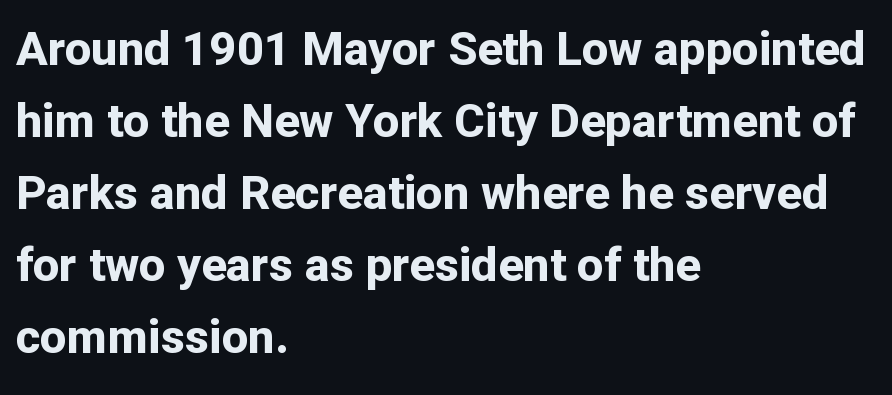
Q: Is the text bold? A: Yes.
Q: Is the text italic (slanted)? A: No, it is upright.
Q: Is the typeface a serif or a sans-serif typeface? A: Sans-serif.
Q: Is the text underlined? A: No.
Q: How is the paragraph aligned? A: Left-aligned.
Q: Is the spacing between letters normal or unusually wide? A: Normal.
Q: Is the spacing between lines tight, normal or loose? A: Normal.
Q: Width (condensed, normal, or wide)? A: Normal.
Q: Stroke contrast? A: Low.
Q: x-height? A: Medium.
Q: Monospaced? A: No.
